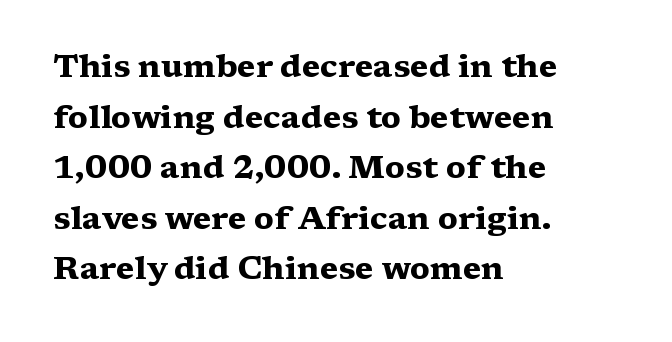
One glance says typical: line gaps are just what's usual. Observe the ordinary spacing: letters are neighbours, not strangers. The compositor pushed each line to the left boundary. Words float on clear page, feet unadorned. These lines are rendered in a variable-pitch font. Strong, thick strokes mark this as bold type.
